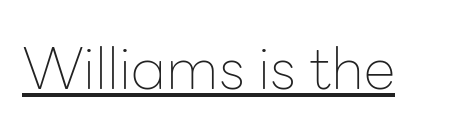
{"serif": "no", "italic": "no", "bold": "no", "weight": "thin", "width": "normal", "stroke_contrast": "low", "x_height": "medium", "monospaced": "no", "underline": "yes", "letter_spacing": "normal", "letter_spacing_em": 0.0, "glyph_px": 58}
